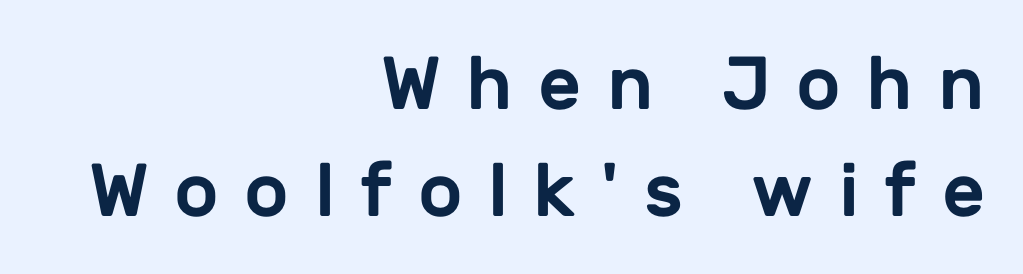
Notice how the stems are strictly vertical — no italics here. Glance below the letters and you will spot only blank space. Classification — sans serif. Caption: multi-line text, flush right, ragged left. The passage shown stacks its lines at a standard gap. In terms of letterspacing, this is a distinctly airy, spread setting.
